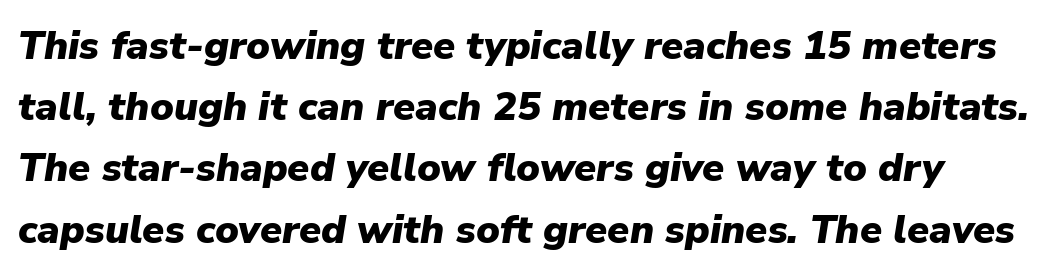
Q: Is the text bold? A: Yes.
Q: Is the text italic (slanted)? A: Yes, it leans right by about 9 degrees.
Q: Is the text underlined? A: No.
Q: Is the spacing between letters normal or unusually wide? A: Normal.
Q: Is the spacing between lines tight, normal or loose? A: Normal.
Q: Width (condensed, normal, or wide)? A: Normal.
Q: Stroke contrast? A: Low.
Q: x-height? A: Medium.
Q: Monospaced? A: No.
